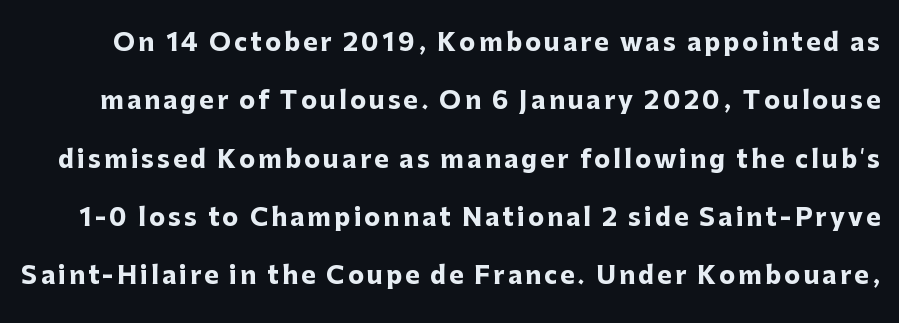
{"italic": "no", "bold": "yes", "underline": "no", "line_spacing": "loose", "line_spacing_ratio": 2.43, "glyph_px": 24}
